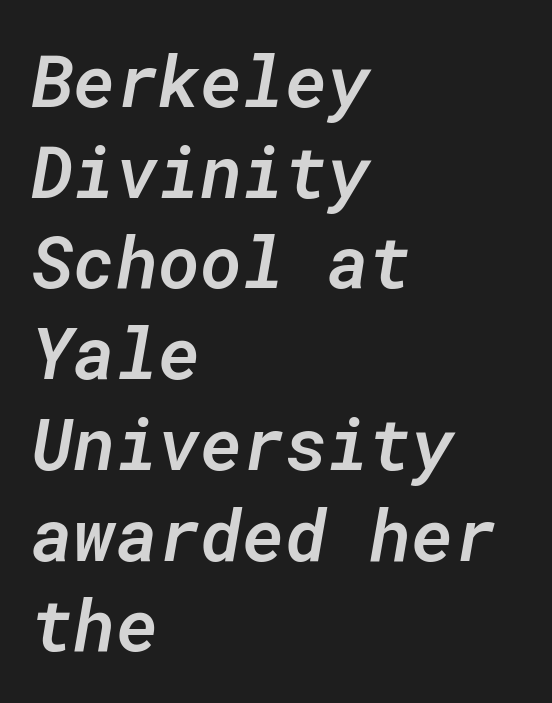
Q: Is the text bold? A: Semi-bold.
Q: Is the text italic (slanted)? A: Yes, it leans right by about 10 degrees.
Q: Is the text underlined? A: No.
Q: How is the paragraph aligned? A: Left-aligned.
Q: Is the spacing between letters normal or unusually wide? A: Normal.
Q: Is the spacing between lines tight, normal or loose? A: Normal.
Q: Width (condensed, normal, or wide)? A: Normal.
Q: Stroke contrast? A: Low.
Q: x-height? A: Medium.
Q: Monospaced? A: Yes.
